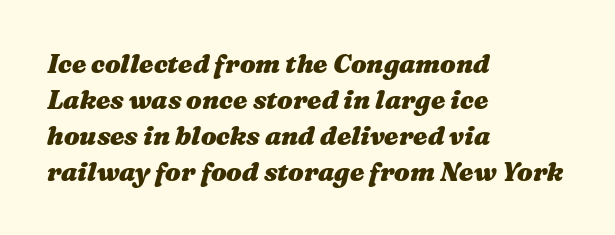
The face used here has a pronounced slope to its letters. The font is running at its bold setting. Layout note: lines flush left. The letters sit at their default tracking, neither squeezed nor spread. Whoever set this chose a conventional vertical rhythm.
